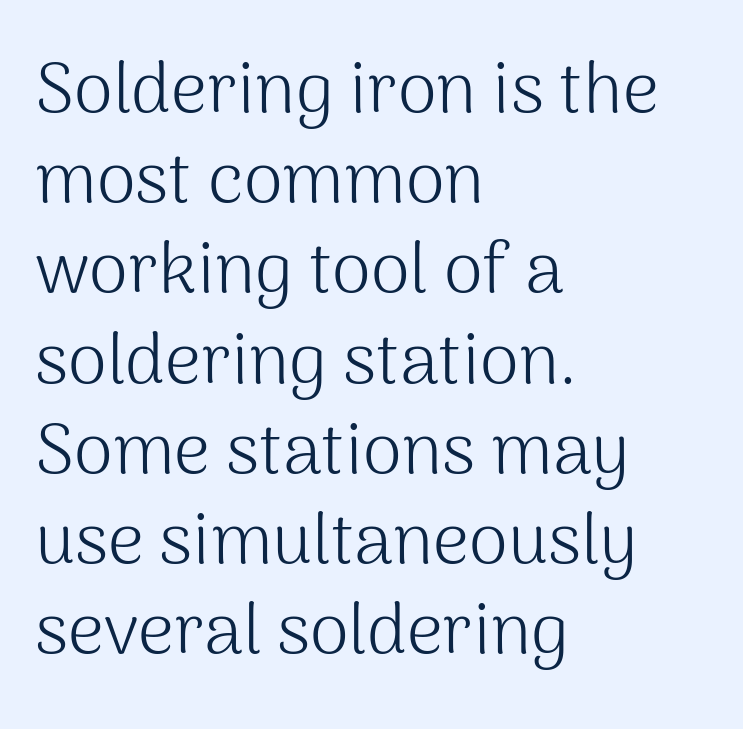
Q: Is the text bold? A: No.
Q: Is the text italic (slanted)? A: No, it is upright.
Q: Is the typeface a serif or a sans-serif typeface? A: Sans-serif.
Q: Is the text underlined? A: No.
Q: How is the paragraph aligned? A: Left-aligned.
Q: Is the spacing between letters normal or unusually wide? A: Normal.
Q: Is the spacing between lines tight, normal or loose? A: Normal.
Q: Width (condensed, normal, or wide)? A: Normal.
Q: Stroke contrast? A: Medium.
Q: x-height? A: Medium.
Q: Monospaced? A: No.
